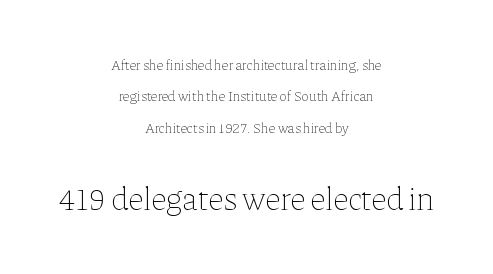
Q: Is the text bold? A: No.
Q: Is the text italic (slanted)? A: No, it is upright.
Q: Is the text underlined? A: No.
Q: How is the paragraph aligned? A: Centered.
Q: Is the spacing between letters normal or unusually wide? A: Normal.
Q: Is the spacing between lines tight, normal or loose? A: Loose.
Q: Which block of text is set in a larger size, the first (top) or the second (bottom)? A: The second (bottom) one.
Q: Width (condensed, normal, or wide)? A: Normal.
Q: Stroke contrast? A: Low.
Q: x-height? A: Medium.
Q: Monospaced? A: No.
